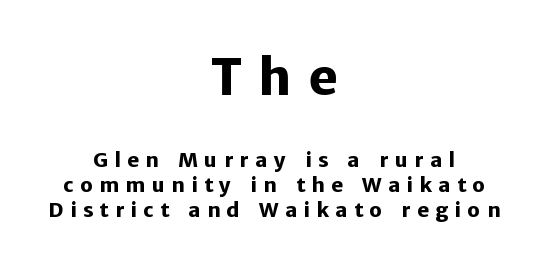
{"serif": "no", "italic": "no", "bold": "yes", "weight": "heavy", "width": "normal", "stroke_contrast": "low", "x_height": "medium", "monospaced": "no", "underline": "no", "align": "center", "line_spacing_ratio": 1.24, "letter_spacing": "wide", "letter_spacing_em": 0.32, "larger_block": "first", "size_ratio": 2.5, "glyph_px": 50}
